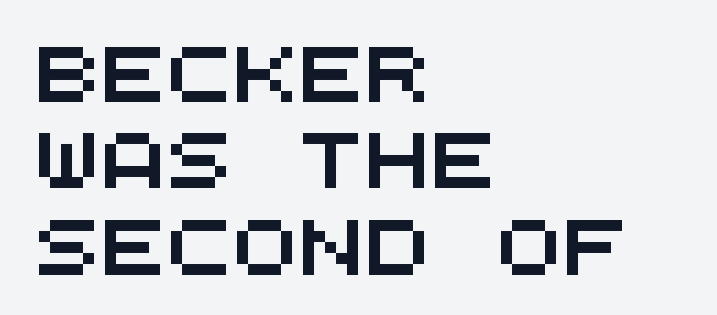
The image shows 55 px wide sans-serif type, monospaced; set left-aligned, normal line spacing (1.57x), normal letter spacing, not underlined; medium stroke contrast and a large x-height.
